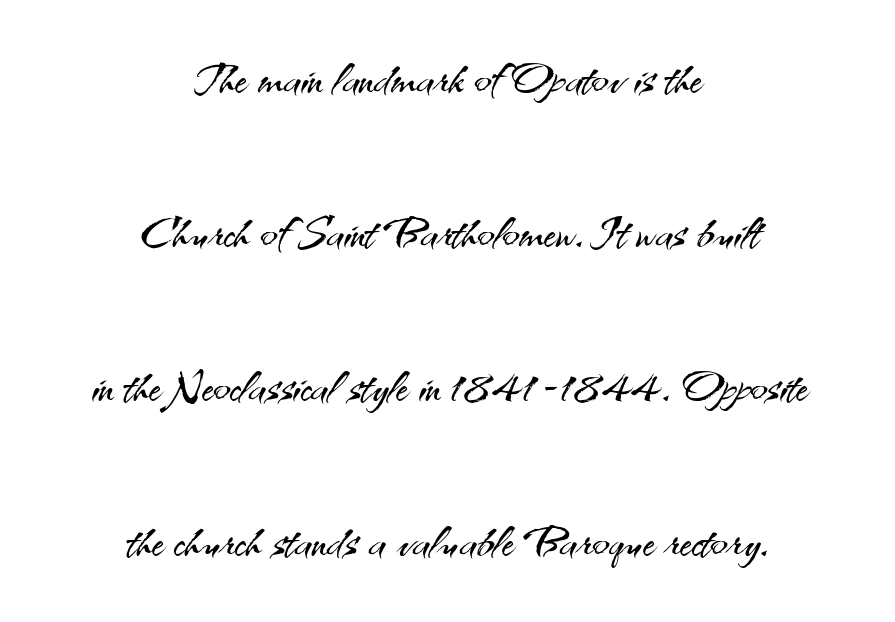
{"serif": "no", "bold": "no", "weight": "light", "width": "normal", "stroke_contrast": "medium", "x_height": "small", "monospaced": "no", "underline": "no", "align": "center", "line_spacing": "loose", "line_spacing_ratio": 2.41, "letter_spacing": "normal", "letter_spacing_em": 0.0, "glyph_px": 64}
